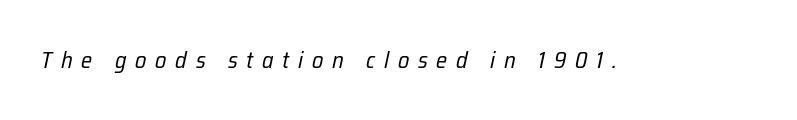
The letterforms sit at book weight or below. Only glyphs here, with clear space below each row. What stands out about the letter spacing? Its width — letters are far apart. Compared with ordinary roman type, these characters are visibly tilted.
